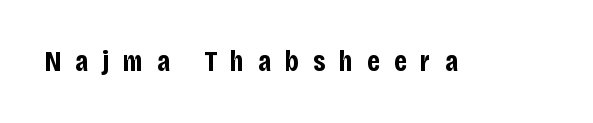
{"serif": "no", "italic": "no", "bold": "yes", "weight": "bold", "width": "condensed", "stroke_contrast": "low", "x_height": "large", "monospaced": "no", "underline": "no", "letter_spacing": "wide", "letter_spacing_em": 0.48, "glyph_px": 29}
